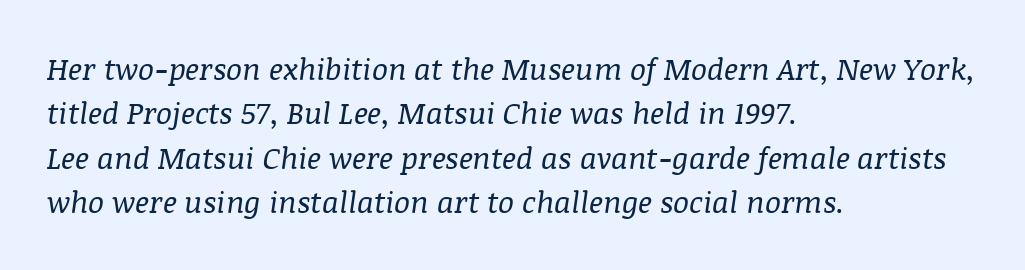
Q: Is the text bold? A: No.
Q: Is the text italic (slanted)? A: Yes, it leans right by about 8 degrees.
Q: Is the typeface a serif or a sans-serif typeface? A: Serif.
Q: Is the text underlined? A: No.
Q: How is the paragraph aligned? A: Left-aligned.
Q: Is the spacing between letters normal or unusually wide? A: Normal.
Q: Is the spacing between lines tight, normal or loose? A: Normal.
Q: Width (condensed, normal, or wide)? A: Normal.
Q: Stroke contrast? A: Medium.
Q: x-height? A: Large.
Q: Monospaced? A: No.
